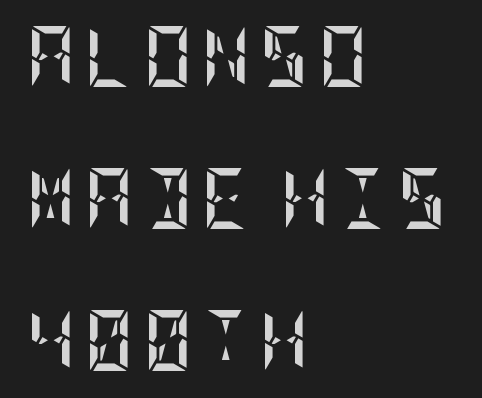
Q: Is the text bold? A: Yes.
Q: Is the text italic (slanted)? A: No, it is upright.
Q: Is the text underlined? A: No.
Q: How is the paragraph aligned? A: Left-aligned.
Q: Is the spacing between lines tight, normal or loose? A: Loose.
Q: Width (condensed, normal, or wide)? A: Condensed.
Q: Stroke contrast? A: Low.
Q: x-height? A: Large.
